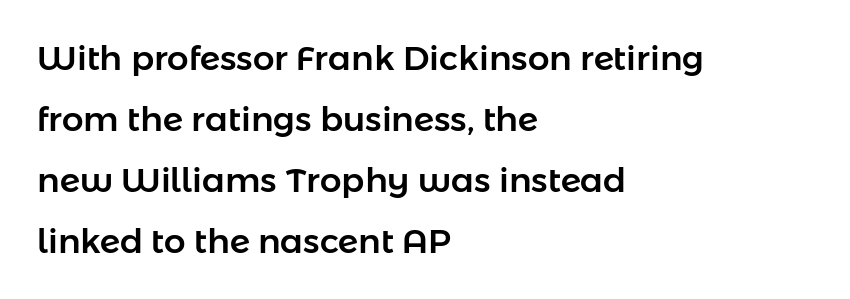
The image shows 34 px sans-serif type, upright; set left-aligned, line spacing 1.79x, normal letter spacing, not underlined; low stroke contrast and a medium x-height.
